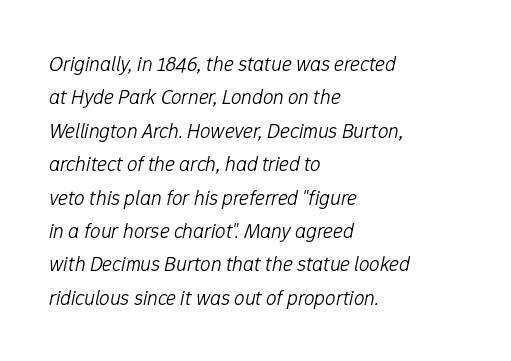
{"italic": "yes", "lean": "right", "slant_degrees": 12, "bold": "no", "underline": "no", "align": "left", "line_spacing": "normal", "line_spacing_ratio": 1.59, "letter_spacing": "normal", "letter_spacing_em": 0.0, "glyph_px": 21}
